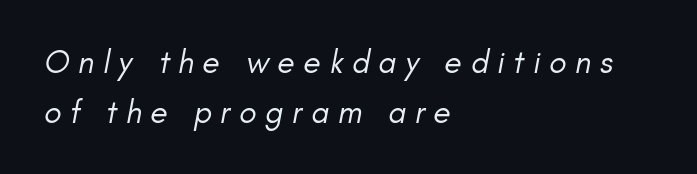
{"italic": "yes", "lean": "right", "slant_degrees": 11, "bold": "no", "weight": "regular", "width": "normal", "stroke_contrast": "low", "x_height": "small", "monospaced": "no", "underline": "no", "align": "left", "line_spacing": "normal", "line_spacing_ratio": 1.55, "letter_spacing": "wide", "letter_spacing_em": 0.27, "glyph_px": 32}
